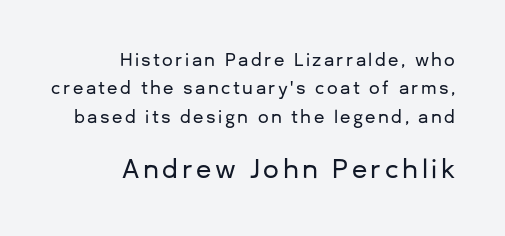
Q: Is the text italic (slanted)? A: No, it is upright.
Q: Is the text underlined? A: No.
Q: How is the paragraph aligned? A: Right-aligned.
Q: Is the spacing between lines tight, normal or loose? A: Normal.
Q: Which block of text is set in a larger size, the first (top) or the second (bottom)? A: The second (bottom) one.
